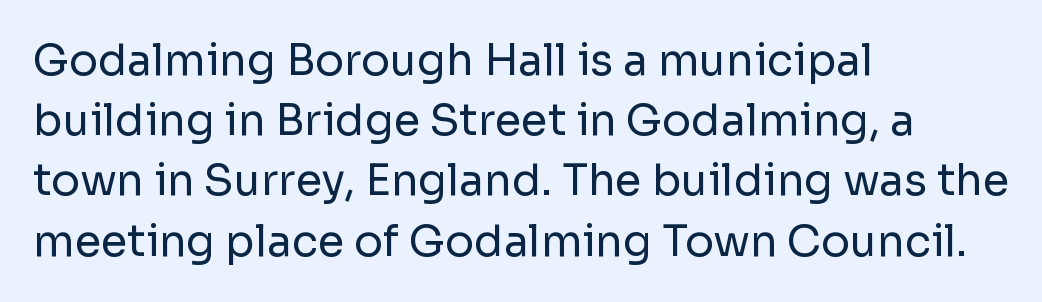
Underlining? Definitely not there. The tracking reads as untouched default to a designer's eye. Whoever set this chose a conventional vertical rhythm. The specimen reads as upright at a glance. The text was rendered using a sans face with plain stroke endings. The lines are quadded left.
